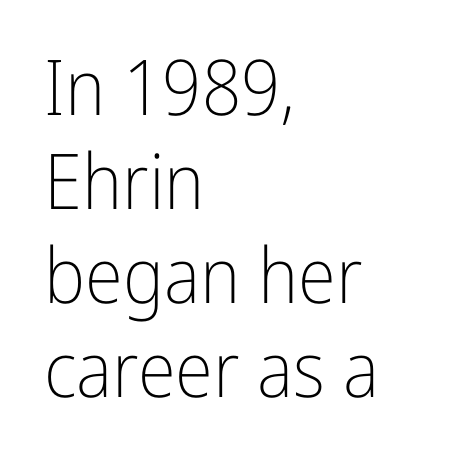
You can tell from the bare stems that sans-serif type was used. Does the lettering tilt? It doesn't — this is upright. There is no visible air inserted between adjacent glyphs. Think standard paragraph weight, or any step lighter than that. Visually the block forms a straight wall on the left and a jagged coastline on the right.
